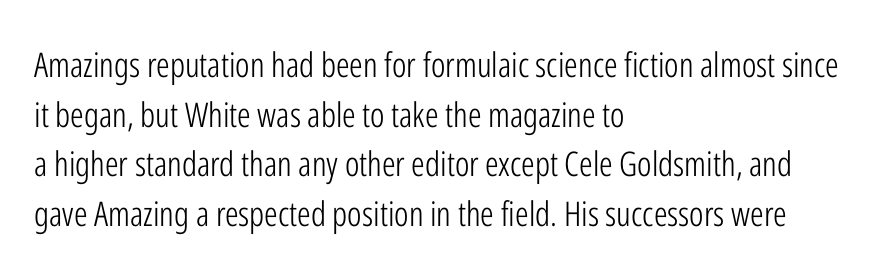
Q: Is the text bold? A: No.
Q: Is the text italic (slanted)? A: No, it is upright.
Q: Is the typeface a serif or a sans-serif typeface? A: Sans-serif.
Q: Is the text underlined? A: No.
Q: How is the paragraph aligned? A: Left-aligned.
Q: Is the spacing between letters normal or unusually wide? A: Normal.
Q: Is the spacing between lines tight, normal or loose? A: Normal.
Q: Width (condensed, normal, or wide)? A: Condensed.
Q: Stroke contrast? A: Low.
Q: x-height? A: Medium.
Q: Monospaced? A: No.
